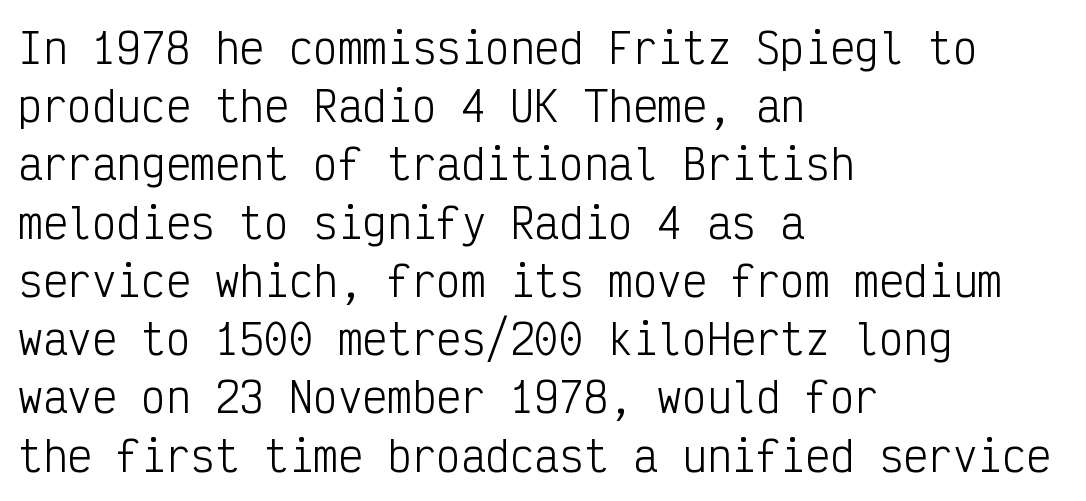
Q: Is the text bold? A: No.
Q: Is the text italic (slanted)? A: No, it is upright.
Q: Is the typeface a serif or a sans-serif typeface? A: Sans-serif.
Q: Is the text underlined? A: No.
Q: How is the paragraph aligned? A: Left-aligned.
Q: Is the spacing between letters normal or unusually wide? A: Normal.
Q: Is the spacing between lines tight, normal or loose? A: Normal.
Q: Width (condensed, normal, or wide)? A: Condensed.
Q: Stroke contrast? A: Low.
Q: x-height? A: Medium.
Q: Monospaced? A: Yes.
